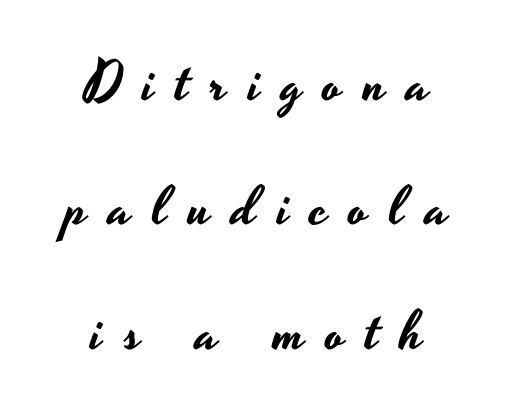
{"serif": "no", "width": "wide", "stroke_contrast": "low", "x_height": "small", "monospaced": "no", "underline": "no", "align": "center", "line_spacing": "loose", "line_spacing_ratio": 2.26, "letter_spacing": "wide", "letter_spacing_em": 0.39, "glyph_px": 55}
